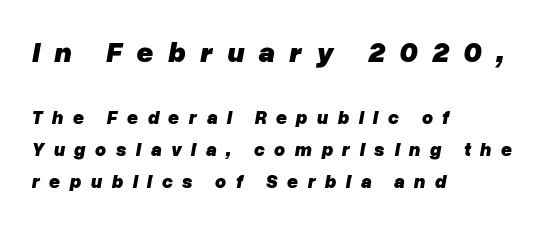
The specimen omits any rule beneath the text block's lines. A classic flush-left, rag-right setting is used for this passage. These lines have a slow, spaced-out rhythm from letter to letter. Each new line begins a customary step beneath the previous one. A student would notice the top passage is typeset larger than what follows.
